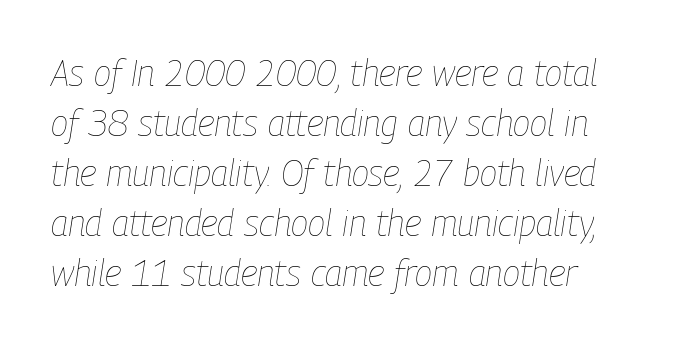
The image shows 36 px thin, condensed type, italic (leaning right); set normal line spacing (1.39x), normal letter spacing, not underlined; low stroke contrast and a medium x-height.
